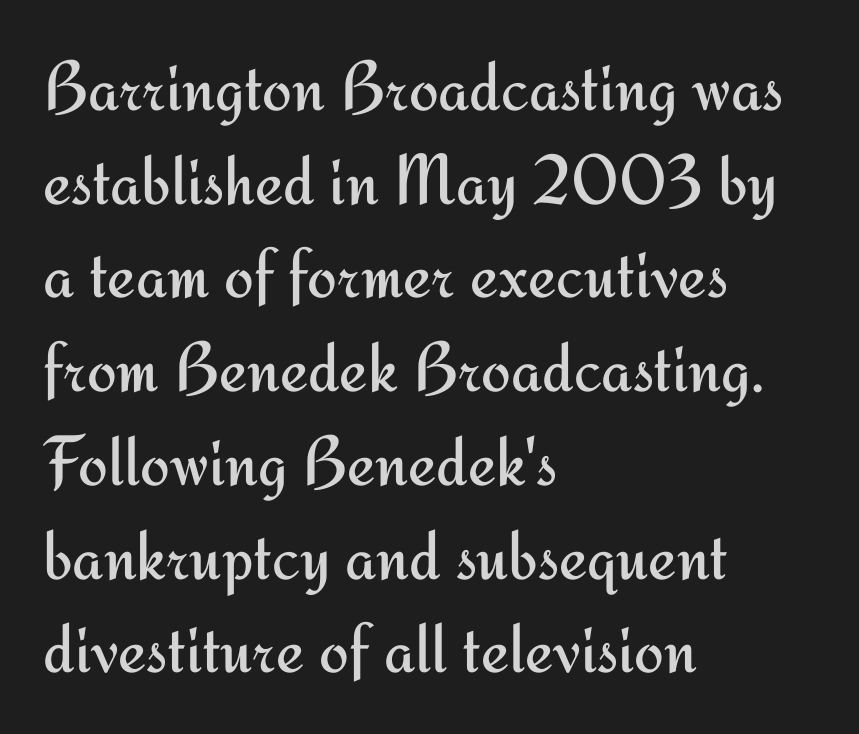
Varying glyph widths throughout — classic text-font behaviour. Vertical spacing — default. The cut favours lightness, reaching ordinary text weight at its darkest. Italic? Not at all — the glyphs are vertical. The letters sit at their default tracking, neither squeezed nor spread. Caption: multi-line text, flush left, ragged right.
